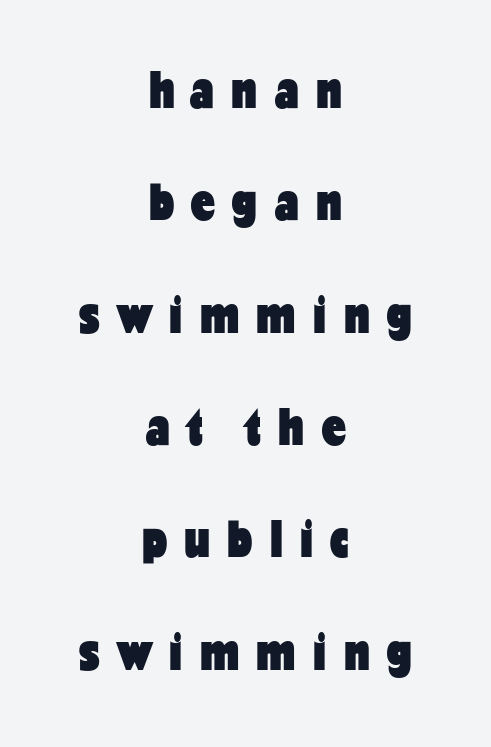
Q: Is the text bold? A: Yes.
Q: Is the text italic (slanted)? A: No, it is upright.
Q: Is the typeface a serif or a sans-serif typeface? A: Sans-serif.
Q: Is the text underlined? A: No.
Q: How is the paragraph aligned? A: Centered.
Q: Is the spacing between letters normal or unusually wide? A: Unusually wide.
Q: Is the spacing between lines tight, normal or loose? A: Loose.
Q: Width (condensed, normal, or wide)? A: Condensed.
Q: Stroke contrast? A: Low.
Q: x-height? A: Medium.
Q: Monospaced? A: No.
